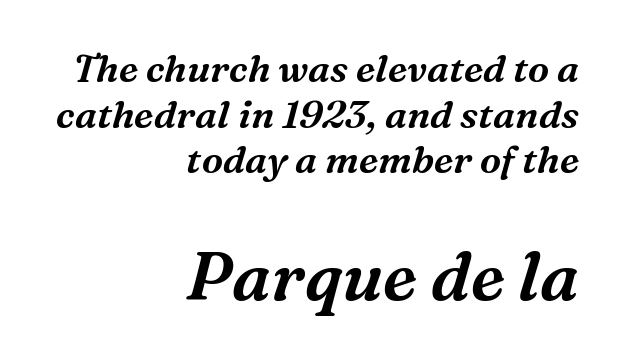
{"serif": "yes", "italic": "yes", "lean": "right", "slant_degrees": 16, "width": "normal", "stroke_contrast": "medium", "x_height": "medium", "monospaced": "no", "underline": "no", "align": "right", "line_spacing_ratio": 1.2, "letter_spacing": "normal", "letter_spacing_em": 0.0, "larger_block": "second", "size_ratio": 1.76, "glyph_px": 67}
